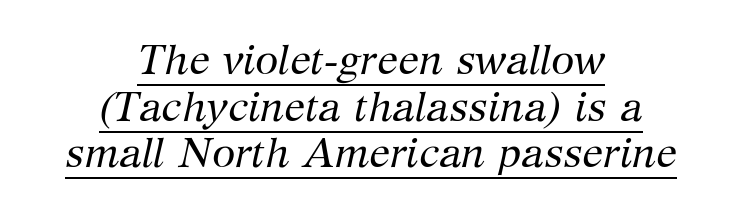
Character widths vary here, with narrow letters taking less room than wide ones. Beneath each row of characters lies a ruled line. Students, note that the glyphs here touch the page at normal intervals. The rendering applies a slant to the glyphs.
